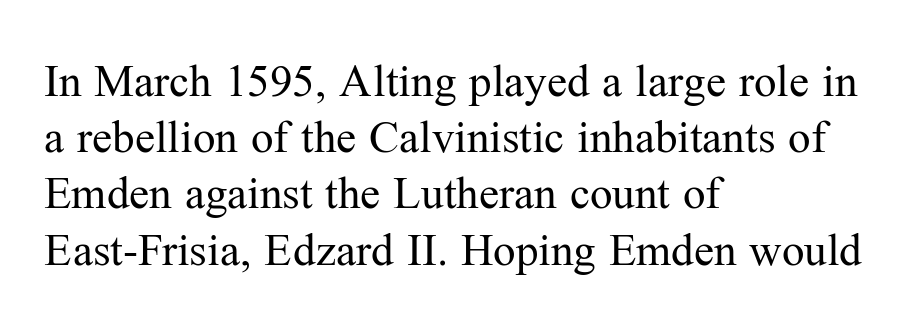
{"serif": "yes", "italic": "no", "bold": "no", "weight": "regular", "width": "normal", "stroke_contrast": "medium", "x_height": "medium", "monospaced": "no", "underline": "no", "align": "left", "line_spacing": "normal", "line_spacing_ratio": 1.25, "letter_spacing": "normal", "letter_spacing_em": 0.0, "glyph_px": 45}
